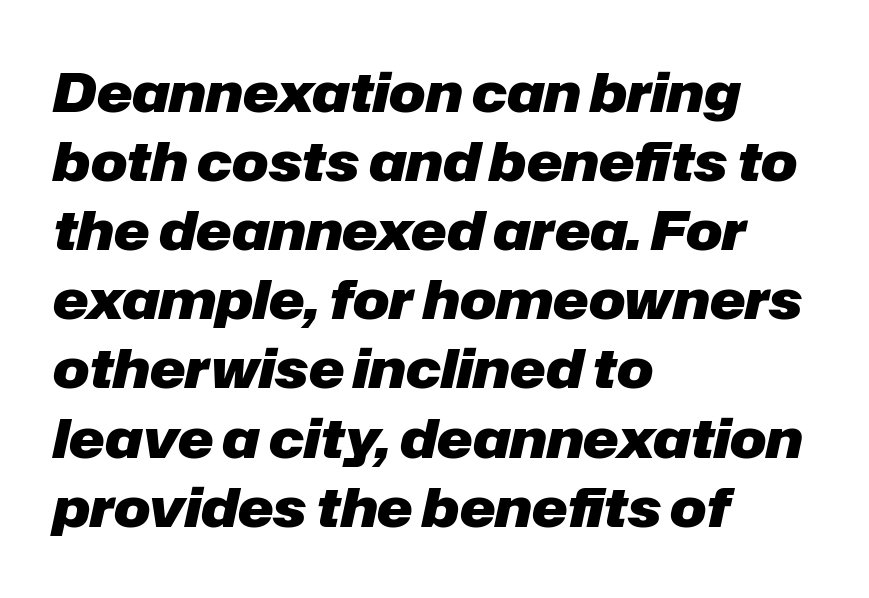
The image shows 54 px heavy type, italic (leaning right); set left-aligned, normal line spacing (1.28x), normal letter spacing, not underlined; low stroke contrast and a medium x-height.
